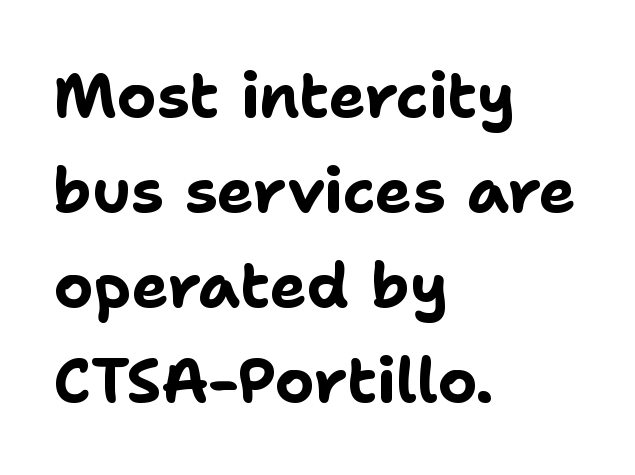
The image shows 62 px bold sans-serif type, upright; set left-aligned, normal line spacing (1.53x), normal letter spacing, not underlined; low stroke contrast and a medium x-height.
